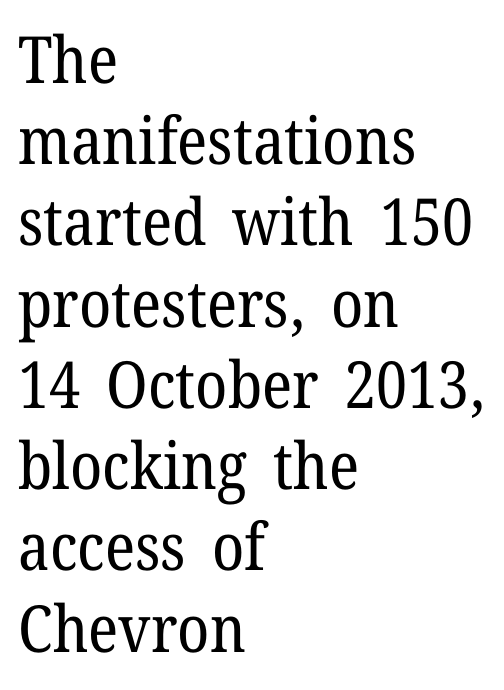
The space directly below the letters is spotless. Varying glyph widths throughout — classic text-font behaviour. Vertically, the passage feels balanced, rows spaced as you'd expect. Is the block centered? No — it sits flush against the left margin. This sample uses plain, unmodified letter spacing. The characters display serif detailing at their extremities.
